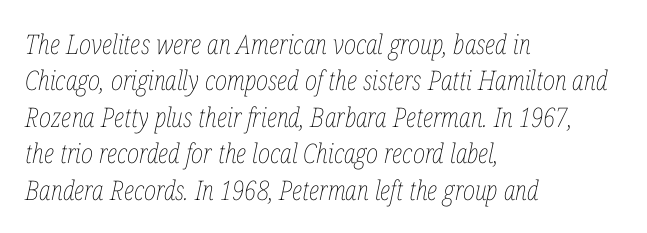
{"italic": "yes", "lean": "right", "slant_degrees": 12, "bold": "no", "underline": "no", "align": "left", "line_spacing": "normal", "line_spacing_ratio": 1.35, "letter_spacing": "normal", "letter_spacing_em": 0.0, "glyph_px": 27}
